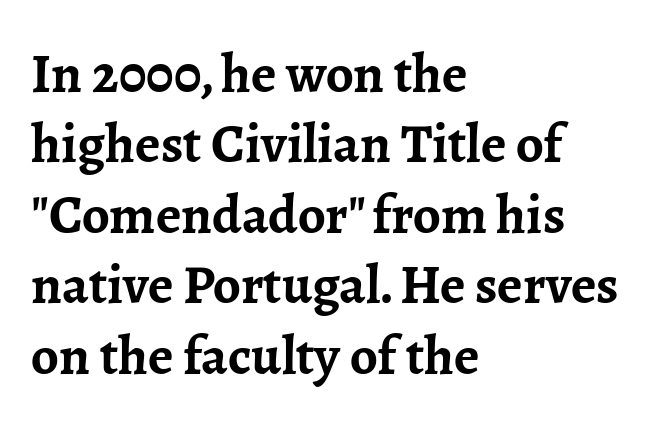
The image shows 55 px semibold serif type, upright; set left-aligned, normal line spacing (1.28x), normal letter spacing, not underlined; low stroke contrast and a medium x-height.
